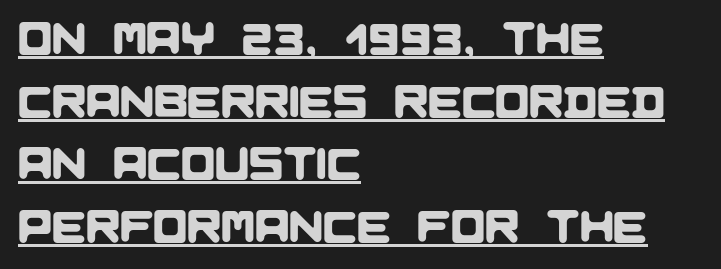
Regular leading. Spacing verdict: proportional, widths tailored to each character. To sum up the face: it is a sans, with no serifs. The tracking reads as untouched default to a designer's eye. Line starts are locked; line ends wander.
